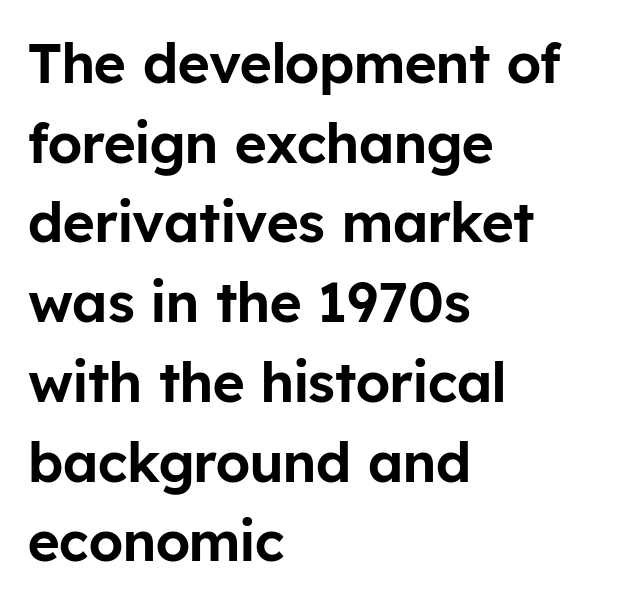
{"serif": "no", "italic": "no", "width": "normal", "stroke_contrast": "low", "x_height": "medium", "monospaced": "no", "underline": "no", "align": "left", "line_spacing": "normal", "line_spacing_ratio": 1.45, "letter_spacing": "normal", "letter_spacing_em": 0.0, "glyph_px": 55}
